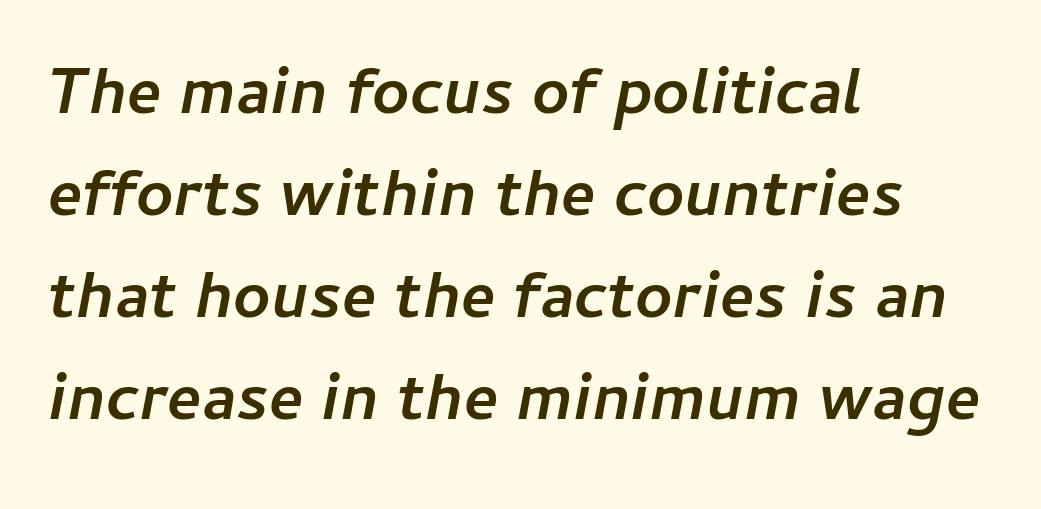
Typesetter's note: full bold, strokes at maximum text heaviness. The specimen reads as italic at a glance. Students, observe: this is what conventionally led text looks like. Think of a printed novel: that variable character pitch is what you see here. Just letters on the line, the space beneath them empty. Where is the straight margin? On the left.
